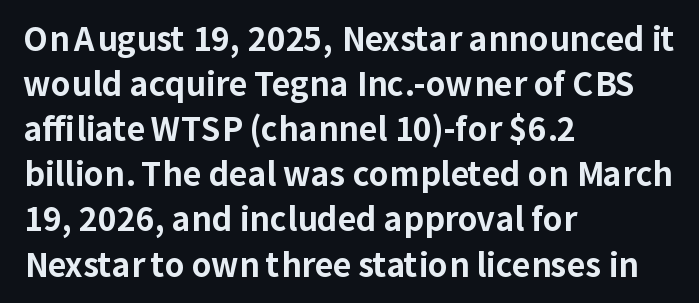
Q: Is the text bold? A: Yes.
Q: Is the text italic (slanted)? A: No, it is upright.
Q: Is the typeface a serif or a sans-serif typeface? A: Sans-serif.
Q: Is the text underlined? A: No.
Q: How is the paragraph aligned? A: Left-aligned.
Q: Is the spacing between letters normal or unusually wide? A: Normal.
Q: Is the spacing between lines tight, normal or loose? A: Normal.
Q: Width (condensed, normal, or wide)? A: Normal.
Q: Stroke contrast? A: Low.
Q: x-height? A: Medium.
Q: Monospaced? A: No.
